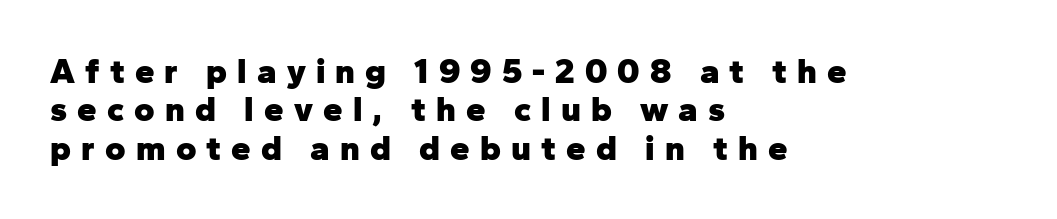
Q: Is the text bold? A: Yes.
Q: Is the text italic (slanted)? A: No, it is upright.
Q: Is the typeface a serif or a sans-serif typeface? A: Sans-serif.
Q: Is the text underlined? A: No.
Q: How is the paragraph aligned? A: Left-aligned.
Q: Is the spacing between letters normal or unusually wide? A: Unusually wide.
Q: Is the spacing between lines tight, normal or loose? A: Tight.
Q: Width (condensed, normal, or wide)? A: Normal.
Q: Stroke contrast? A: Low.
Q: x-height? A: Medium.
Q: Monospaced? A: No.
